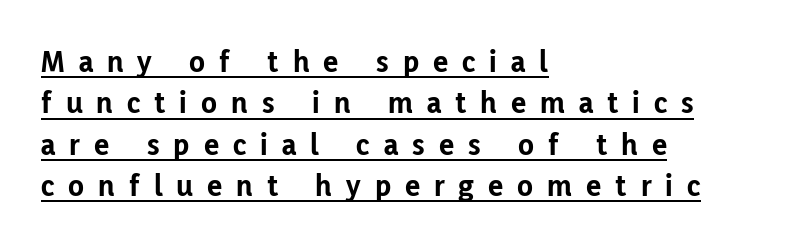
The image shows 32 px bold sans-serif type, upright; set left-aligned, normal line spacing (1.29x), unusually wide letter spacing (+0.44 em), underlined; low stroke contrast and a medium x-height.
